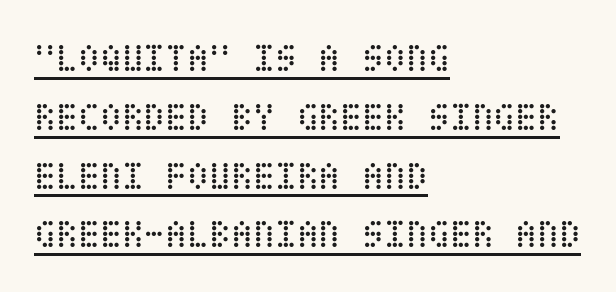
Q: Is the text bold? A: No.
Q: Is the text italic (slanted)? A: No, it is upright.
Q: Is the text underlined? A: Yes.
Q: How is the paragraph aligned? A: Left-aligned.
Q: Is the spacing between letters normal or unusually wide? A: Normal.
Q: Is the spacing between lines tight, normal or loose? A: Normal.
Q: Width (condensed, normal, or wide)? A: Condensed.
Q: Stroke contrast? A: Low.
Q: x-height? A: Large.
